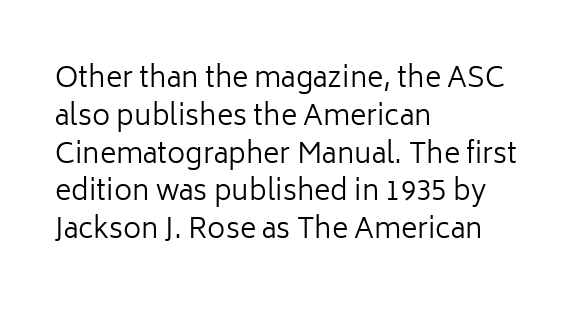
Q: Is the text bold? A: No.
Q: Is the text italic (slanted)? A: No, it is upright.
Q: Is the typeface a serif or a sans-serif typeface? A: Sans-serif.
Q: Is the text underlined? A: No.
Q: How is the paragraph aligned? A: Left-aligned.
Q: Is the spacing between letters normal or unusually wide? A: Normal.
Q: Is the spacing between lines tight, normal or loose? A: Normal.
Q: Width (condensed, normal, or wide)? A: Normal.
Q: Stroke contrast? A: Low.
Q: x-height? A: Medium.
Q: Monospaced? A: No.
